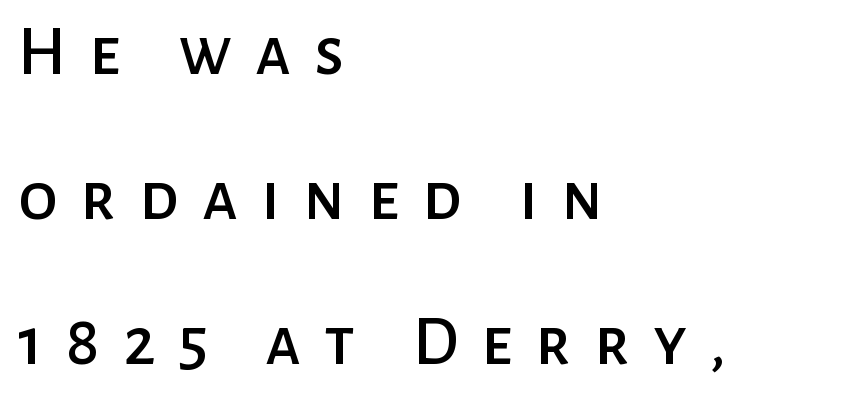
Grotesque or geometric, the face here clearly has no serifs. Every stem runs plumb, perpendicular to the baseline. Compared with a centered layout, this one pins lines to the left instead. How are the letters spaced? Widely, with obvious added tracking. Students, observe: this is what heavily led, spacious text looks like. Nobody drew a line under any word here.
